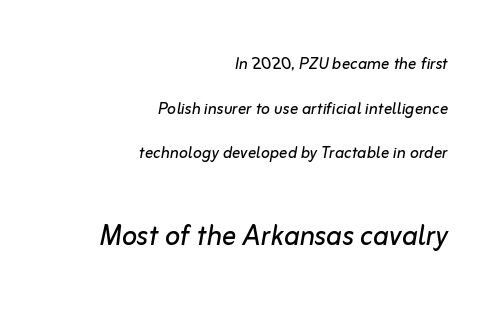
Q: Is the text bold? A: No.
Q: Is the text italic (slanted)? A: Yes, it leans right by about 10 degrees.
Q: Is the text underlined? A: No.
Q: How is the paragraph aligned? A: Right-aligned.
Q: Is the spacing between letters normal or unusually wide? A: Normal.
Q: Is the spacing between lines tight, normal or loose? A: Loose.
Q: Which block of text is set in a larger size, the first (top) or the second (bottom)? A: The second (bottom) one.
Q: Width (condensed, normal, or wide)? A: Normal.
Q: Stroke contrast? A: Low.
Q: x-height? A: Medium.
Q: Monospaced? A: No.
